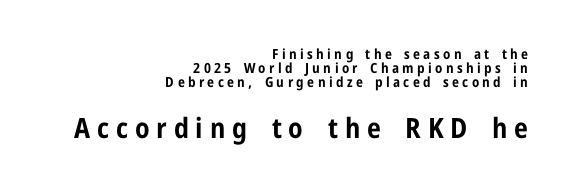
The image shows 28 px bold, condensed sans-serif type, upright; set right-aligned, tight line spacing (1.01x), unusually wide letter spacing (+0.24 em), not underlined; the second (bottom) block is 2.0x larger; low stroke contrast and a medium x-height.
